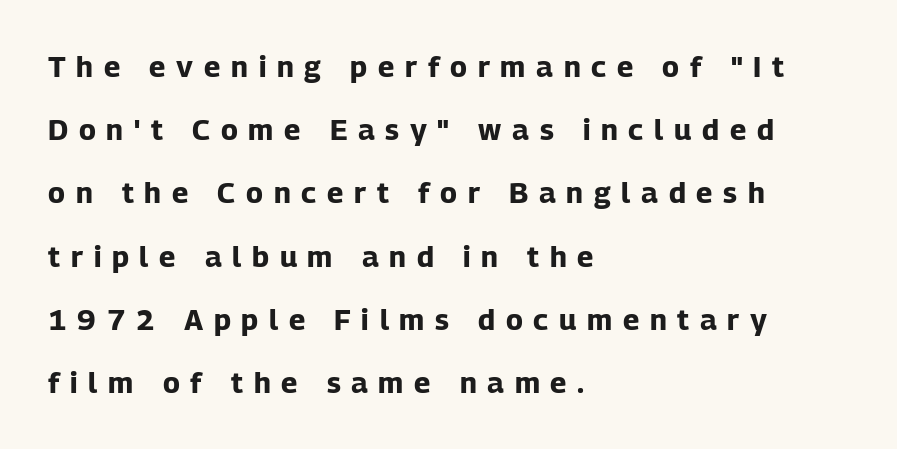
Q: Is the text bold? A: Yes.
Q: Is the text italic (slanted)? A: No, it is upright.
Q: Is the typeface a serif or a sans-serif typeface? A: Sans-serif.
Q: Is the text underlined? A: No.
Q: How is the paragraph aligned? A: Left-aligned.
Q: Is the spacing between letters normal or unusually wide? A: Unusually wide.
Q: Is the spacing between lines tight, normal or loose? A: Loose.
Q: Width (condensed, normal, or wide)? A: Normal.
Q: Stroke contrast? A: Low.
Q: x-height? A: Medium.
Q: Monospaced? A: No.
